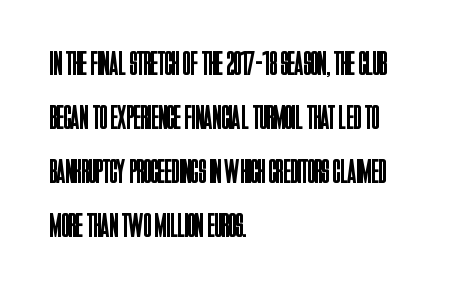
The face looks like a standard text weight, possibly lighter. The glyphs are unaccompanied by any horizontal stroke below them. The passage shown stacks its lines at a standard gap. You could not count columns in this text — the font is proportionally spaced.
